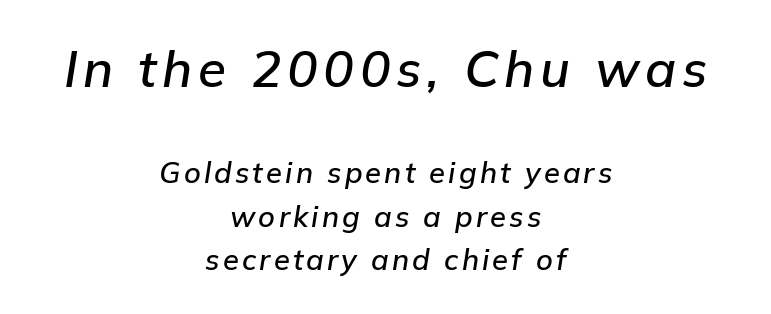
The image shows 51 px text type, italic (leaning right); set centered, normal line spacing (1.51x), not underlined; the first (top) block is 1.76x larger; low stroke contrast and a medium x-height.
